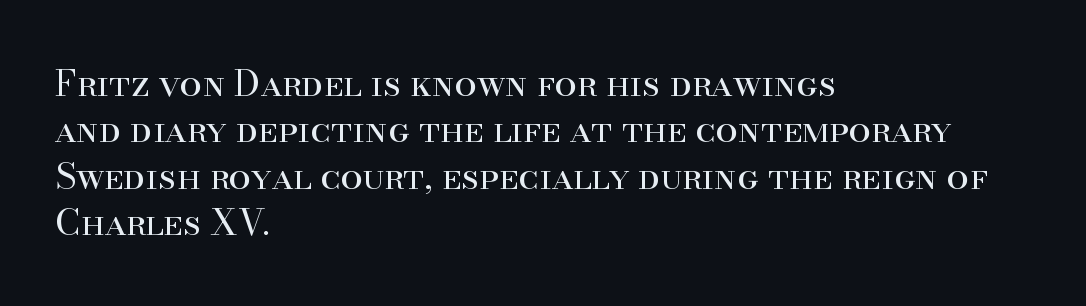
Q: Is the text bold? A: No.
Q: Is the text italic (slanted)? A: No, it is upright.
Q: Is the typeface a serif or a sans-serif typeface? A: Serif.
Q: Is the text underlined? A: No.
Q: How is the paragraph aligned? A: Left-aligned.
Q: Is the spacing between letters normal or unusually wide? A: Normal.
Q: Is the spacing between lines tight, normal or loose? A: Normal.
Q: Width (condensed, normal, or wide)? A: Normal.
Q: Stroke contrast? A: High.
Q: x-height? A: Small.
Q: Monospaced? A: No.
